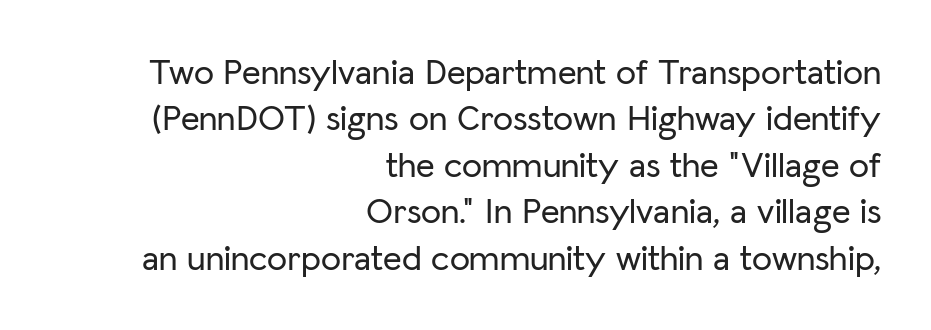
The passage shown is typeset with a sans-serif family. Observe the ordinary spacing: letters are neighbours, not strangers. Descender tails drop into unmarked territory. The letters advance in unequal steps, a hallmark of proportional type. Teacher's note: observe the even right margin — that is flush-right alignment.
